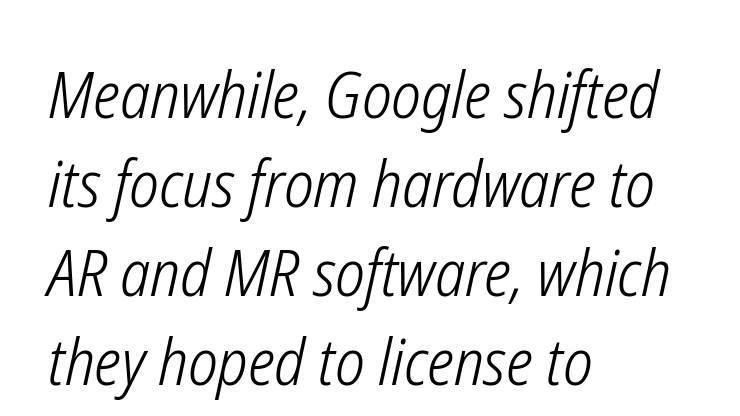
The space between consecutive lines is moderate. The letters advance in unequal steps, a hallmark of proportional type. The space directly below the letters is spotless. Typeset ragged right — the left edge is the straight one. The rendering keeps characters at their native spacing.
